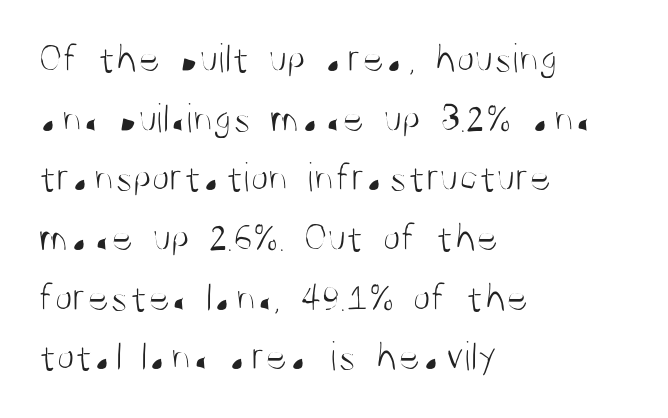
{"serif": "no", "italic": "no", "bold": "no", "weight": "light", "width": "condensed", "stroke_contrast": "medium", "x_height": "large", "monospaced": "no", "underline": "no", "align": "left", "line_spacing": "normal", "line_spacing_ratio": 1.42, "letter_spacing": "normal", "letter_spacing_em": 0.0, "glyph_px": 42}
